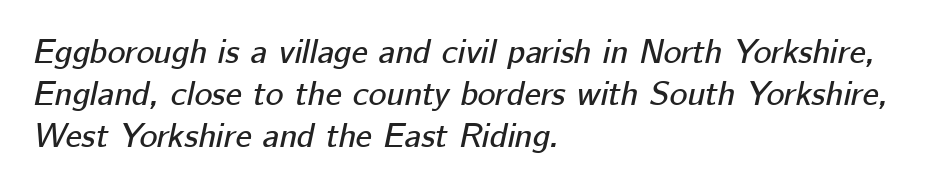
Q: Is the text italic (slanted)? A: Yes, it leans right by about 12 degrees.
Q: Is the text underlined? A: No.
Q: How is the paragraph aligned? A: Left-aligned.
Q: Is the spacing between letters normal or unusually wide? A: Normal.
Q: Width (condensed, normal, or wide)? A: Normal.
Q: Stroke contrast? A: Low.
Q: x-height? A: Medium.
Q: Monospaced? A: No.
